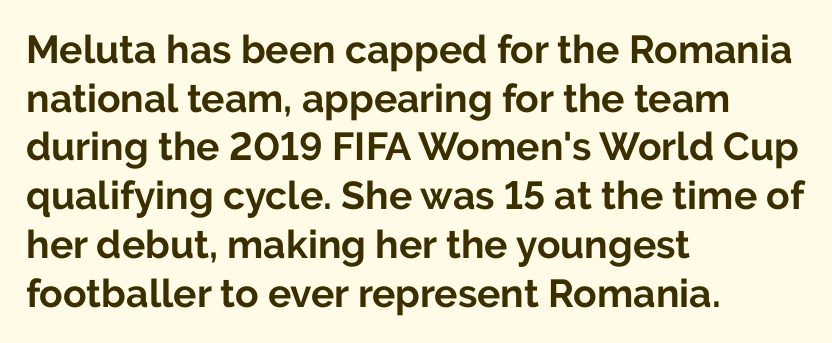
Chunky letters — that's bold for sure. Style check: upright. What's the leading like? Ordinary, nothing unusual. Each line starts at the same left margin while the right side varies.
